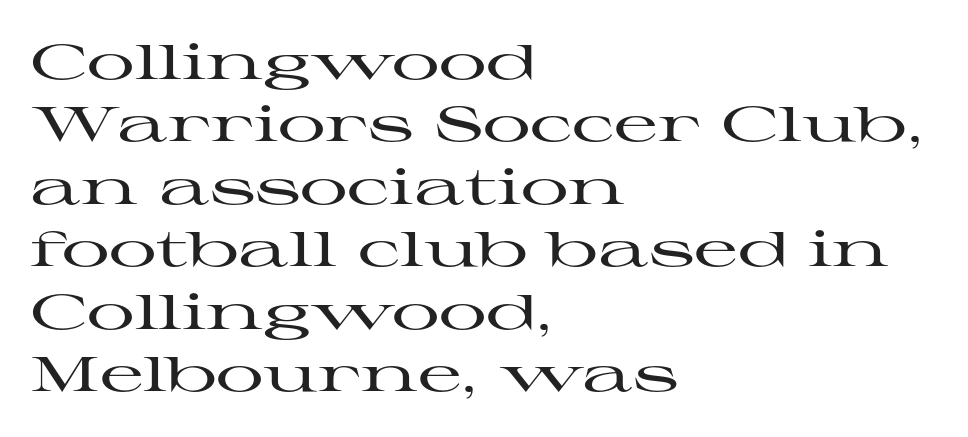
The letterforms sit shoulder to shoulder at normal distance. Normally led — the rows are evenly, conventionally spaced. The passage shown is typed in a proportional face where columns would drift. The glyphs in this specimen are seriffed. Vertical strokes here are truly vertical. Check under the words: just untouched page.
